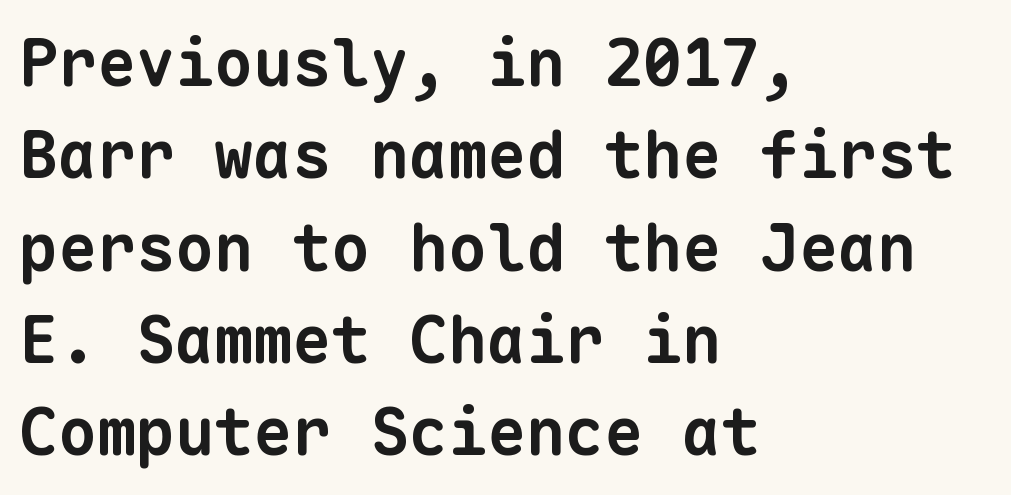
Q: Is the text bold? A: Yes.
Q: Is the typeface a serif or a sans-serif typeface? A: Sans-serif.
Q: Is the text underlined? A: No.
Q: How is the paragraph aligned? A: Left-aligned.
Q: Is the spacing between letters normal or unusually wide? A: Normal.
Q: Is the spacing between lines tight, normal or loose? A: Normal.
Q: Width (condensed, normal, or wide)? A: Normal.
Q: Stroke contrast? A: Low.
Q: x-height? A: Medium.
Q: Monospaced? A: Yes.
